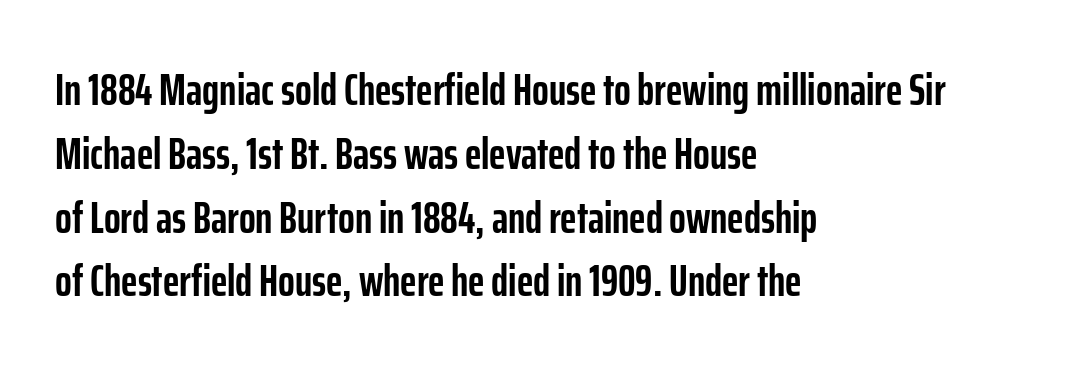
{"serif": "no", "italic": "no", "bold": "yes", "weight": "semibold", "width": "condensed", "stroke_contrast": "low", "x_height": "medium", "monospaced": "no", "underline": "no", "align": "left", "line_spacing": "normal", "line_spacing_ratio": 1.45, "letter_spacing": "normal", "letter_spacing_em": 0.0, "glyph_px": 44}
